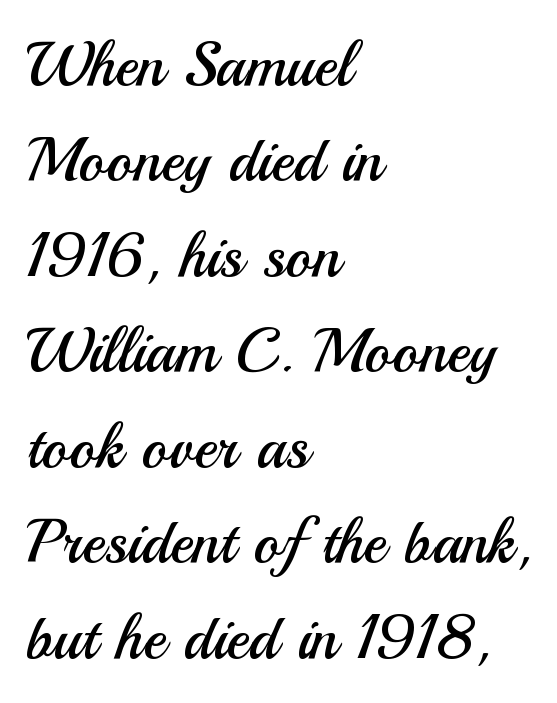
{"serif": "no", "bold": "no", "weight": "regular", "width": "normal", "stroke_contrast": "medium", "x_height": "small", "monospaced": "no", "underline": "no", "align": "left", "line_spacing": "normal", "line_spacing_ratio": 1.54, "letter_spacing": "normal", "letter_spacing_em": 0.0, "glyph_px": 62}
